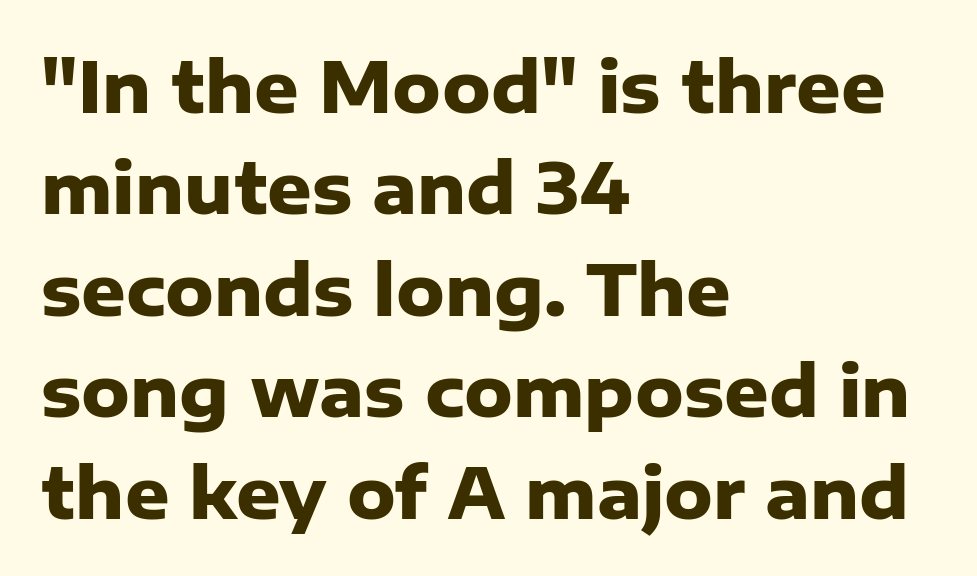
Q: Is the text bold? A: Yes.
Q: Is the text italic (slanted)? A: No, it is upright.
Q: Is the typeface a serif or a sans-serif typeface? A: Sans-serif.
Q: Is the text underlined? A: No.
Q: How is the paragraph aligned? A: Left-aligned.
Q: Is the spacing between letters normal or unusually wide? A: Normal.
Q: Is the spacing between lines tight, normal or loose? A: Normal.
Q: Width (condensed, normal, or wide)? A: Normal.
Q: Stroke contrast? A: Low.
Q: x-height? A: Medium.
Q: Monospaced? A: No.
